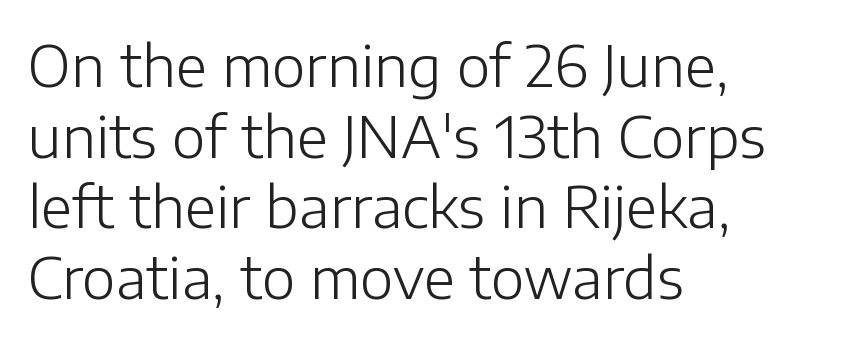
The image shows 57 px light sans-serif type, upright; set left-aligned, line spacing 1.24x, normal letter spacing, not underlined; low stroke contrast and a medium x-height.
